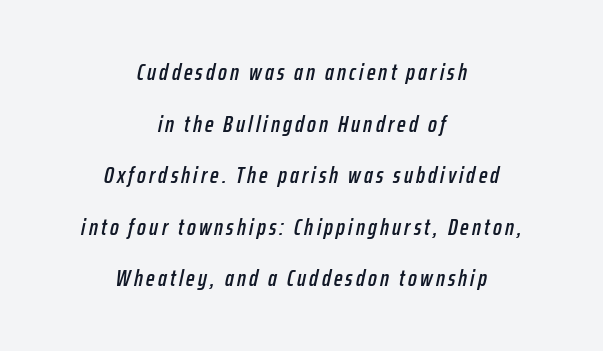
Each row of text sits above clean, open space. Rows of type keep a wide berth in the vertical direction. Alignment: centered. The passage shown leans; its letterforms are oblique.
